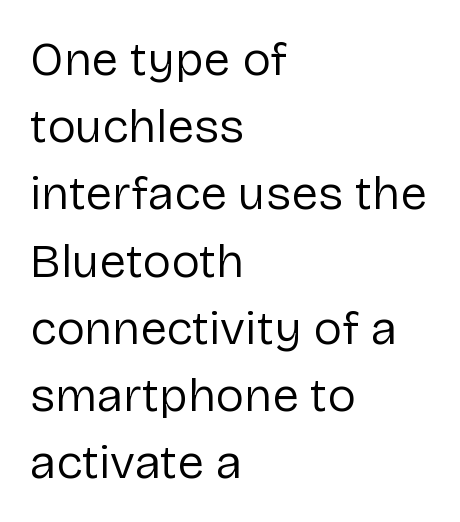
{"serif": "no", "italic": "no", "bold": "no", "weight": "regular", "width": "normal", "stroke_contrast": "low", "x_height": "medium", "monospaced": "no", "underline": "no", "align": "left", "line_spacing": "normal", "line_spacing_ratio": 1.4, "letter_spacing": "normal", "letter_spacing_em": 0.0, "glyph_px": 48}
